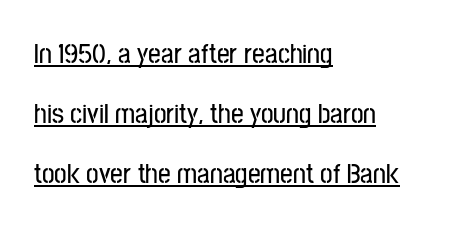
These lines are rendered in a variable-pitch font. Style check: upright. Alignment: flush left. The horizontal fit of the characters is conventional and even. A typographer would call this underscored text.
